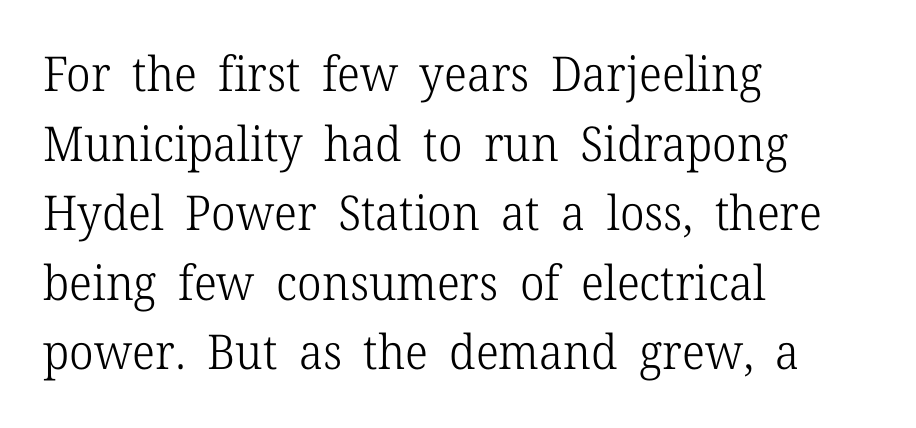
The image shows 48 px light serif type, upright; set left-aligned, normal line spacing (1.45x), normal letter spacing, not underlined; low stroke contrast and a medium x-height.
